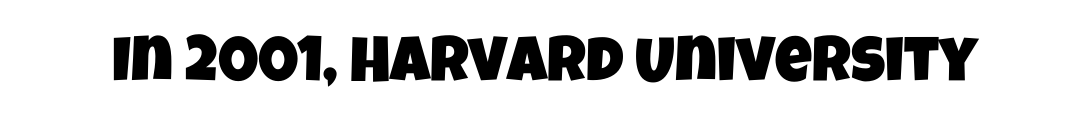
{"serif": "no", "width": "condensed", "stroke_contrast": "low", "x_height": "large", "monospaced": "no", "underline": "no", "letter_spacing": "normal", "letter_spacing_em": 0.0, "glyph_px": 64}
